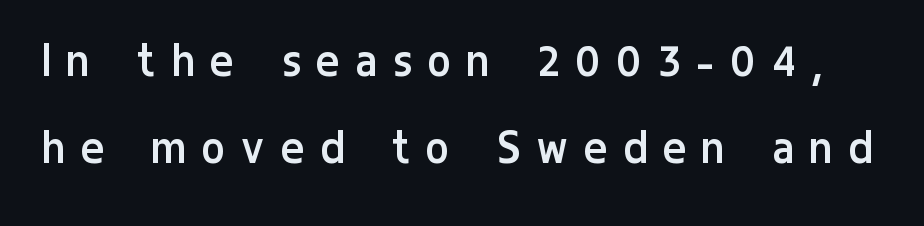
The image shows 53 px regular-weight, condensed sans-serif type, upright; set normal line spacing (1.65x), unusually wide letter spacing (+0.33 em), not underlined; low stroke contrast and a medium x-height.
